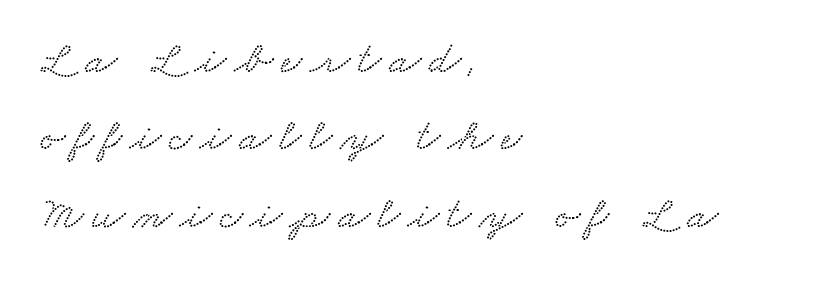
The image shows 46 px wide serif type; set left-aligned, normal line spacing (1.68x), not underlined; low stroke contrast and a small x-height.
